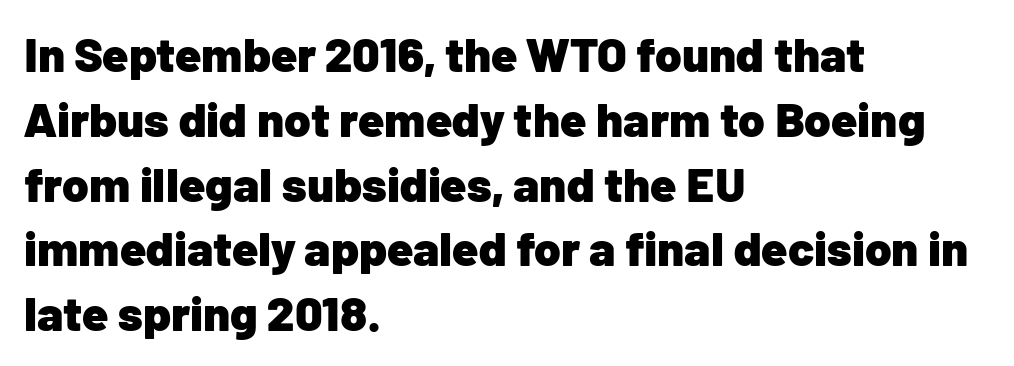
The image shows 48 px heavy sans-serif type, upright; set left-aligned, normal line spacing (1.35x), normal letter spacing, not underlined; low stroke contrast and a medium x-height.
